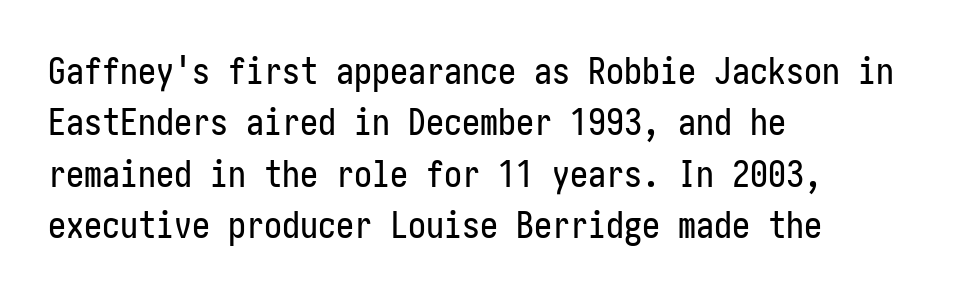
No extra tracking has been applied to these lines. The vertical gap from one line to the next is medium. You can tell it's not italic because the verticals are truly vertical. This rendering uses left alignment, leaving the right contour irregular. Decoration check: the copy has no underline. The font family rendered here belongs to the sans-serif group.
